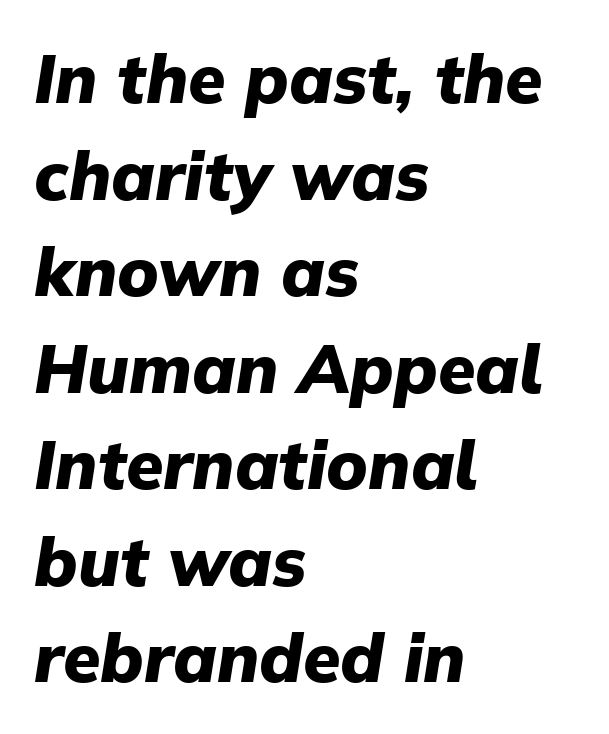
{"italic": "yes", "lean": "right", "slant_degrees": 9, "bold": "yes", "weight": "heavy", "width": "normal", "stroke_contrast": "low", "x_height": "medium", "monospaced": "no", "underline": "no", "align": "left", "line_spacing": "normal", "line_spacing_ratio": 1.42, "letter_spacing": "normal", "letter_spacing_em": 0.0, "glyph_px": 68}
